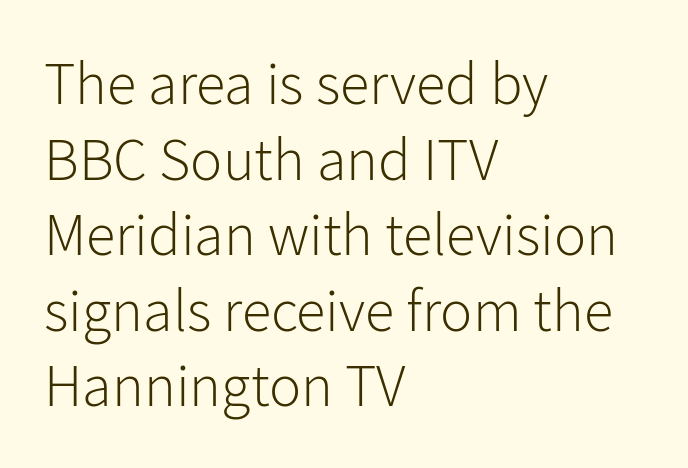
Q: Is the text bold? A: No.
Q: Is the text italic (slanted)? A: No, it is upright.
Q: Is the typeface a serif or a sans-serif typeface? A: Sans-serif.
Q: Is the text underlined? A: No.
Q: How is the paragraph aligned? A: Left-aligned.
Q: Is the spacing between letters normal or unusually wide? A: Normal.
Q: Is the spacing between lines tight, normal or loose? A: Normal.
Q: Width (condensed, normal, or wide)? A: Normal.
Q: Stroke contrast? A: Low.
Q: x-height? A: Medium.
Q: Monospaced? A: No.
